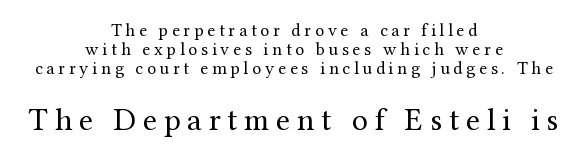
Q: Is the text bold? A: No.
Q: Is the text italic (slanted)? A: No, it is upright.
Q: Is the typeface a serif or a sans-serif typeface? A: Serif.
Q: Is the text underlined? A: No.
Q: How is the paragraph aligned? A: Centered.
Q: Is the spacing between letters normal or unusually wide? A: Unusually wide.
Q: Is the spacing between lines tight, normal or loose? A: Tight.
Q: Which block of text is set in a larger size, the first (top) or the second (bottom)? A: The second (bottom) one.
Q: Width (condensed, normal, or wide)? A: Normal.
Q: Stroke contrast? A: Medium.
Q: x-height? A: Medium.
Q: Monospaced? A: No.
